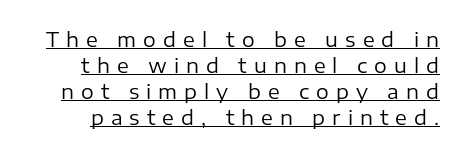
Q: Is the text bold? A: No.
Q: Is the text italic (slanted)? A: No, it is upright.
Q: Is the text underlined? A: Yes.
Q: Is the spacing between letters normal or unusually wide? A: Unusually wide.
Q: Is the spacing between lines tight, normal or loose? A: Normal.
